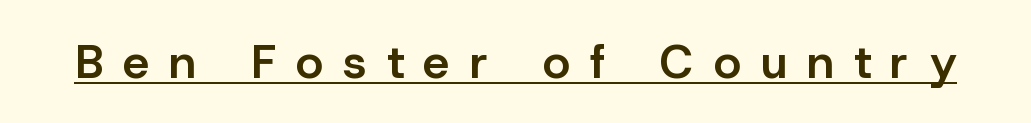
The image shows 47 px semibold sans-serif type, upright; set unusually wide letter spacing (+0.43 em), underlined; low stroke contrast and a medium x-height.
